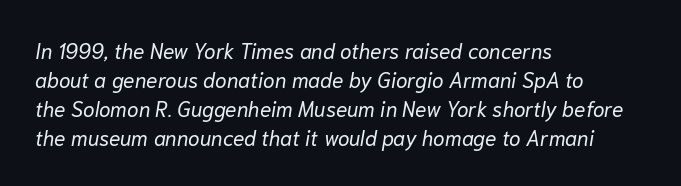
Tall strokes in this sample are angled rather than plumb. The space directly below the letters is spotless. Summary of weight: not heavy and not bold. Teacher's note: observe the even left margin — that is flush-left alignment.
